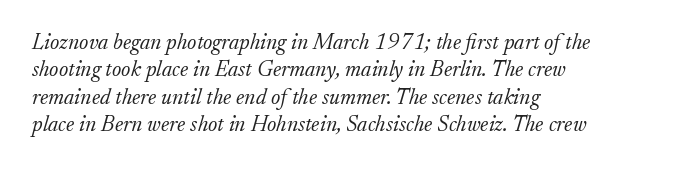
{"italic": "yes", "lean": "right", "slant_degrees": 17, "bold": "no", "underline": "no", "align": "left", "line_spacing": "normal", "line_spacing_ratio": 1.25, "letter_spacing": "normal", "letter_spacing_em": 0.0, "glyph_px": 22}
